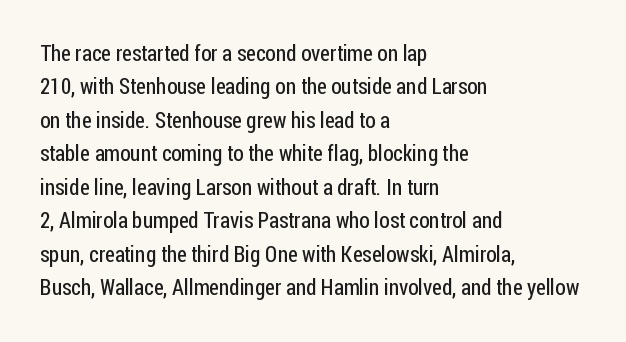
Q: Is the text bold? A: No.
Q: Is the text italic (slanted)? A: No, it is upright.
Q: Is the text underlined? A: No.
Q: How is the paragraph aligned? A: Left-aligned.
Q: Is the spacing between letters normal or unusually wide? A: Normal.
Q: Is the spacing between lines tight, normal or loose? A: Normal.
